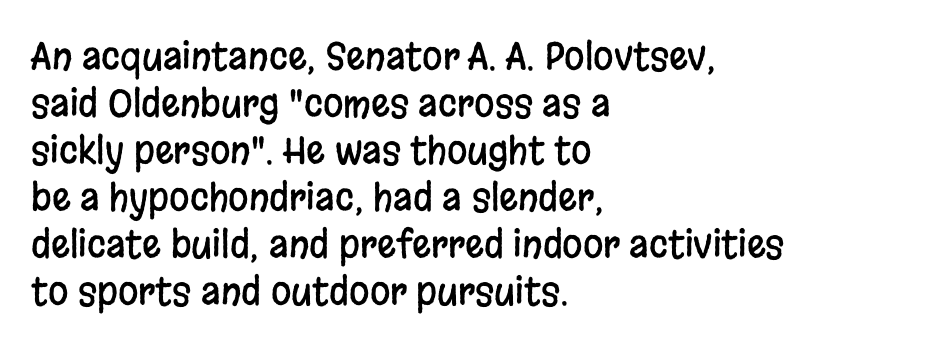
Q: Is the text italic (slanted)? A: No, it is upright.
Q: Is the typeface a serif or a sans-serif typeface? A: Sans-serif.
Q: Is the text underlined? A: No.
Q: How is the paragraph aligned? A: Left-aligned.
Q: Is the spacing between letters normal or unusually wide? A: Normal.
Q: Is the spacing between lines tight, normal or loose? A: Normal.
Q: Width (condensed, normal, or wide)? A: Condensed.
Q: Stroke contrast? A: Low.
Q: x-height? A: Large.
Q: Monospaced? A: No.
